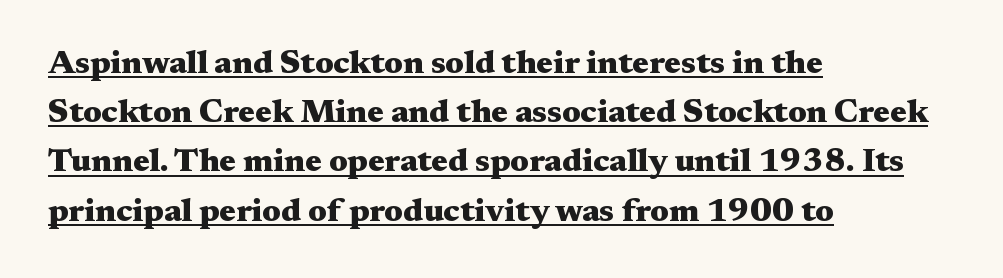
Q: Is the text bold? A: Yes.
Q: Is the text italic (slanted)? A: No, it is upright.
Q: Is the typeface a serif or a sans-serif typeface? A: Serif.
Q: Is the text underlined? A: Yes.
Q: How is the paragraph aligned? A: Left-aligned.
Q: Is the spacing between letters normal or unusually wide? A: Normal.
Q: Is the spacing between lines tight, normal or loose? A: Normal.
Q: Width (condensed, normal, or wide)? A: Wide.
Q: Stroke contrast? A: Medium.
Q: x-height? A: Medium.
Q: Monospaced? A: No.
